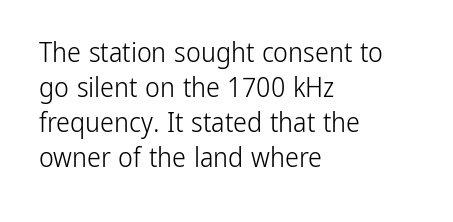
Is this a sans? Yes — the strokes have no serifs. The lines are quadded left. Any mark beneath the type? The region is blank. Weight: not bold — regular or lighter. The rendering uses a moderate line-height, typical for paragraphs.
